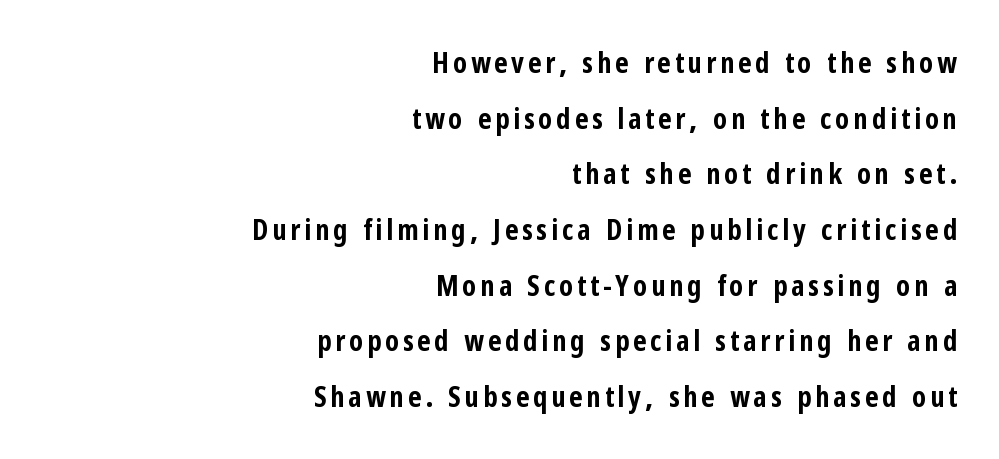
The image shows 29 px bold, condensed sans-serif type, upright; set right-aligned, loose line spacing (1.92x), not underlined; low stroke contrast and a medium x-height.
